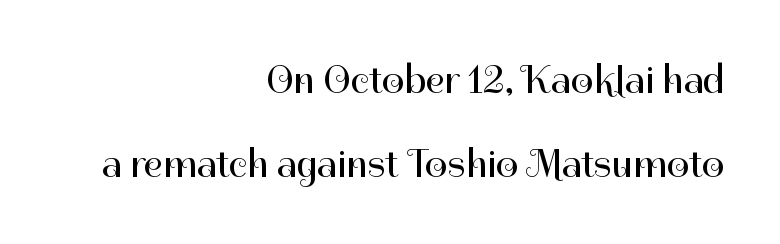
Q: Is the text bold? A: No.
Q: Is the text italic (slanted)? A: No, it is upright.
Q: Is the typeface a serif or a sans-serif typeface? A: Sans-serif.
Q: Is the text underlined? A: No.
Q: How is the paragraph aligned? A: Right-aligned.
Q: Is the spacing between letters normal or unusually wide? A: Normal.
Q: Is the spacing between lines tight, normal or loose? A: Loose.
Q: Width (condensed, normal, or wide)? A: Normal.
Q: Stroke contrast? A: High.
Q: x-height? A: Medium.
Q: Monospaced? A: No.
